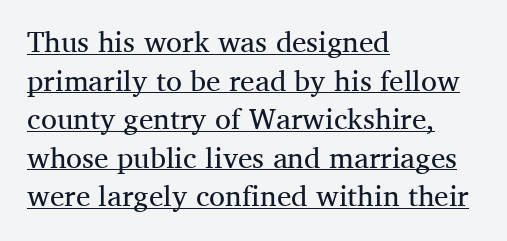
The image shows 29 px regular-weight serif type, upright; set left-aligned, normal line spacing (1.33x), normal letter spacing, underlined; medium stroke contrast and a medium x-height.
